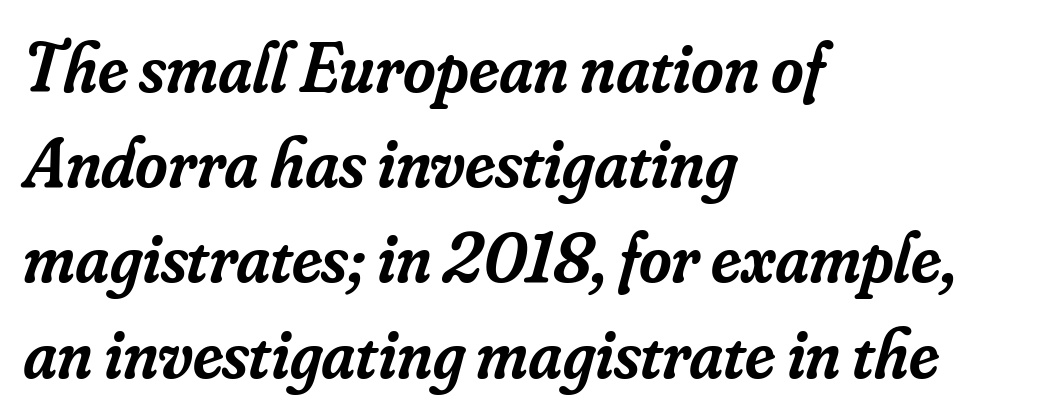
Does the leading feel generous? No, just average. The foot of each line stays bare and open. No extra tracking has been applied to these lines. Every character sits at an angle, as italics do.
